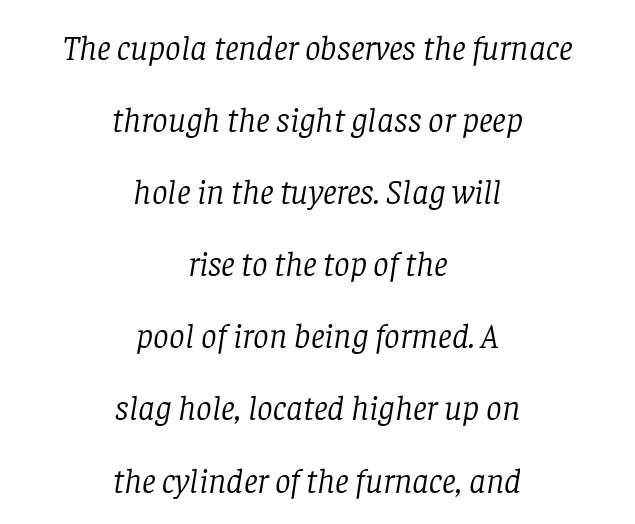
Q: Is the text bold? A: No.
Q: Is the text italic (slanted)? A: Yes, it leans right by about 8 degrees.
Q: Is the typeface a serif or a sans-serif typeface? A: Serif.
Q: Is the text underlined? A: No.
Q: How is the paragraph aligned? A: Centered.
Q: Is the spacing between letters normal or unusually wide? A: Normal.
Q: Is the spacing between lines tight, normal or loose? A: Loose.
Q: Width (condensed, normal, or wide)? A: Normal.
Q: Stroke contrast? A: Low.
Q: x-height? A: Large.
Q: Monospaced? A: No.
